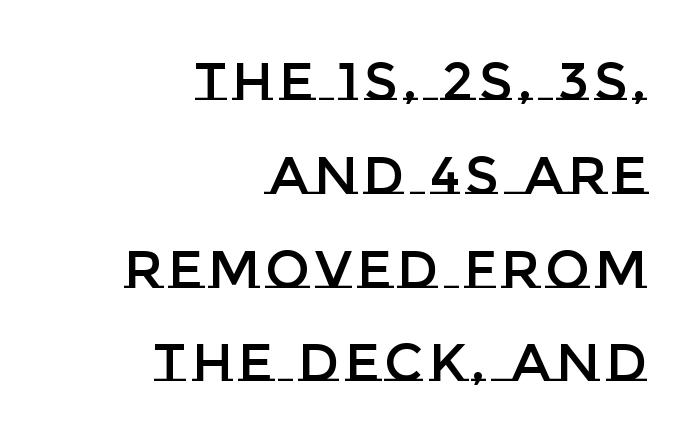
The image shows 53 px text type, upright; set right-aligned, line spacing 1.77x, not underlined; low stroke contrast and a large x-height.
